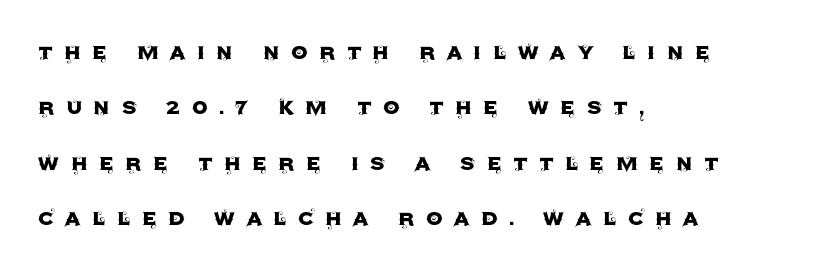
{"italic": "no", "underline": "no", "align": "left", "line_spacing": "loose", "line_spacing_ratio": 2.13, "letter_spacing": "wide", "letter_spacing_em": 0.43, "glyph_px": 26}
